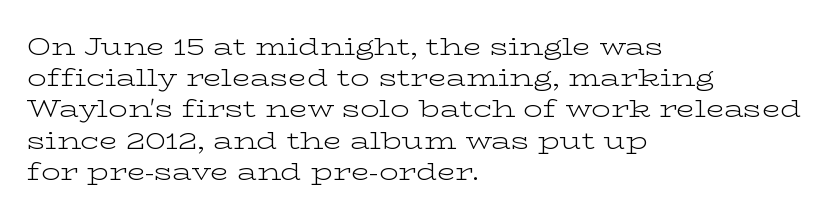
The ragged edge is on the right, which tells us the setting is flush left. The passage shown is not underscored anywhere. These lines were composed using upright roman letters. This sample uses plain, unmodified letter spacing. Reading down the column, the eye jumps a familiar distance to each next line.
